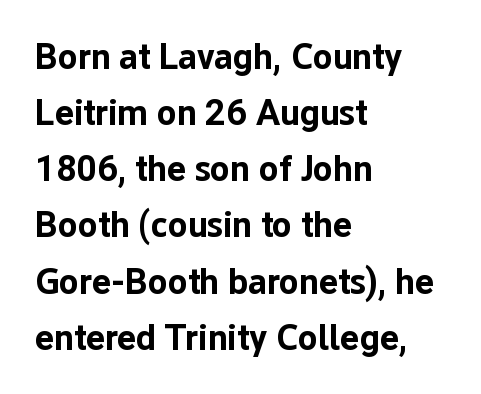
The image shows 36 px bold sans-serif type, upright; set left-aligned, normal line spacing (1.56x), normal letter spacing, not underlined; low stroke contrast and a medium x-height.
